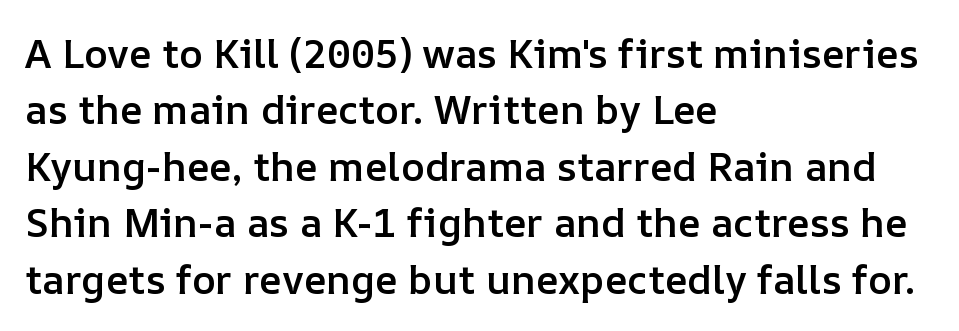
Observe the ordinary spacing: letters are neighbours, not strangers. The rendering anchors every line to the left-hand side. A typesetter would call this leading conventional body-copy spacing. Character widths vary here, with narrow letters taking less room than wide ones.
